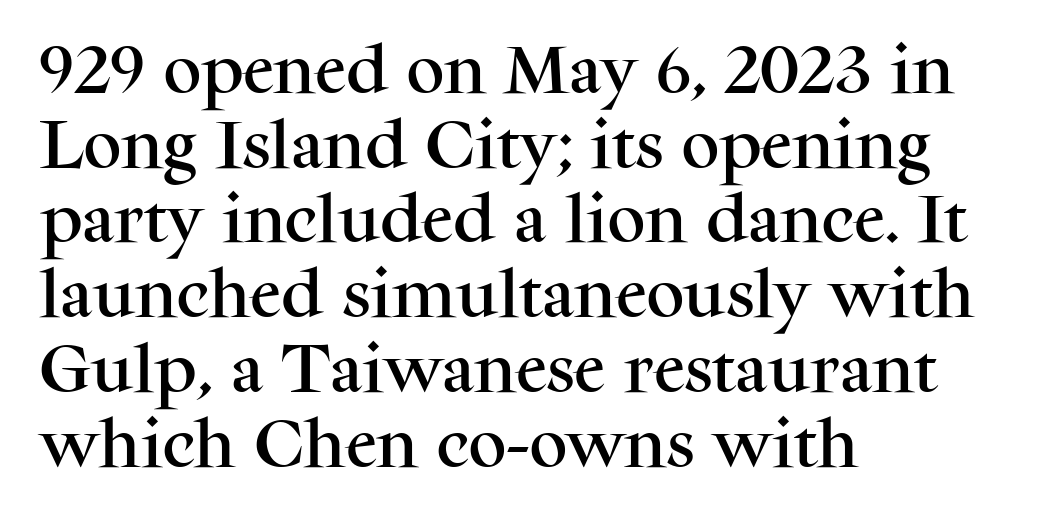
The image shows 53 px serif type, upright; set left-aligned, normal line spacing (1.41x), normal letter spacing, not underlined; medium stroke contrast and a medium x-height.
